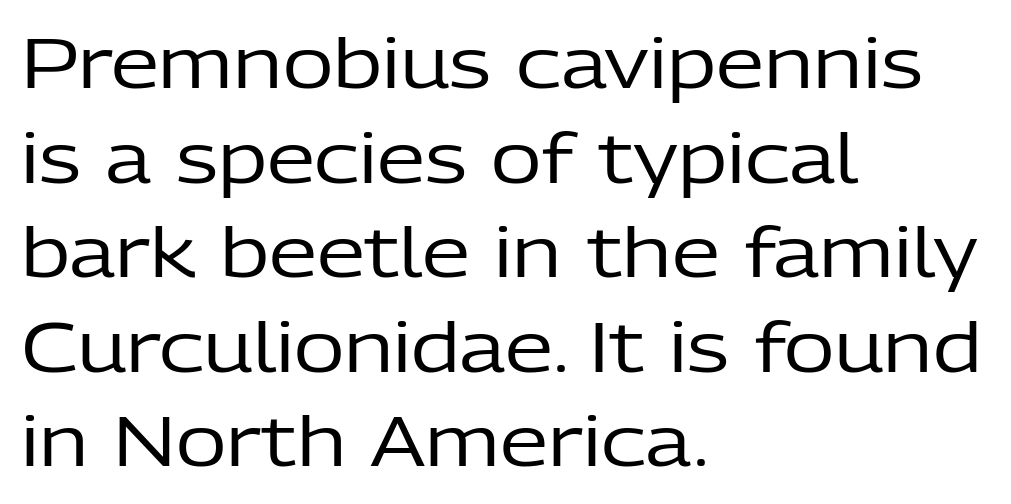
Q: Is the text bold? A: No.
Q: Is the text italic (slanted)? A: No, it is upright.
Q: Is the typeface a serif or a sans-serif typeface? A: Sans-serif.
Q: Is the text underlined? A: No.
Q: How is the paragraph aligned? A: Left-aligned.
Q: Is the spacing between letters normal or unusually wide? A: Normal.
Q: Is the spacing between lines tight, normal or loose? A: Normal.
Q: Width (condensed, normal, or wide)? A: Normal.
Q: Stroke contrast? A: Low.
Q: x-height? A: Medium.
Q: Monospaced? A: No.
